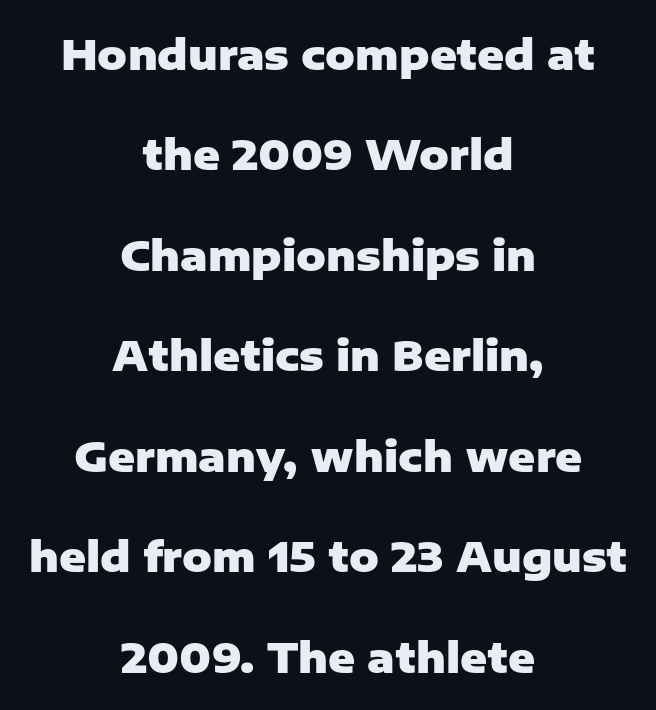
{"serif": "no", "italic": "no", "bold": "yes", "weight": "heavy", "width": "normal", "stroke_contrast": "low", "x_height": "medium", "monospaced": "no", "underline": "no", "align": "center", "line_spacing": "loose", "line_spacing_ratio": 2.45, "letter_spacing": "normal", "letter_spacing_em": 0.0, "glyph_px": 41}
